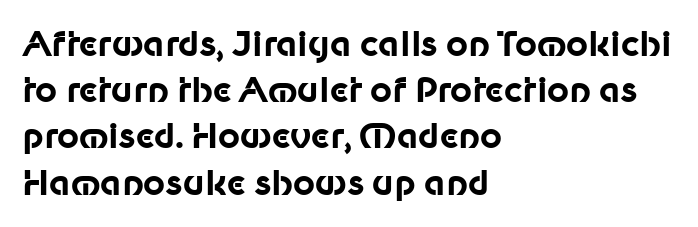
Q: Is the text bold? A: Yes.
Q: Is the text italic (slanted)? A: No, it is upright.
Q: Is the typeface a serif or a sans-serif typeface? A: Sans-serif.
Q: Is the text underlined? A: No.
Q: How is the paragraph aligned? A: Left-aligned.
Q: Is the spacing between letters normal or unusually wide? A: Normal.
Q: Is the spacing between lines tight, normal or loose? A: Normal.
Q: Width (condensed, normal, or wide)? A: Normal.
Q: Stroke contrast? A: Low.
Q: x-height? A: Medium.
Q: Monospaced? A: No.
